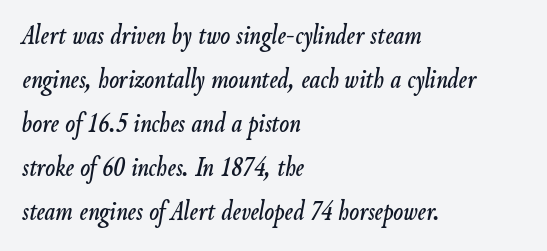
{"italic": "yes", "lean": "right", "slant_degrees": 9, "width": "condensed", "stroke_contrast": "low", "x_height": "small", "monospaced": "no", "underline": "no", "align": "left", "line_spacing": "normal", "line_spacing_ratio": 1.52, "letter_spacing": "normal", "letter_spacing_em": 0.0, "glyph_px": 29}
